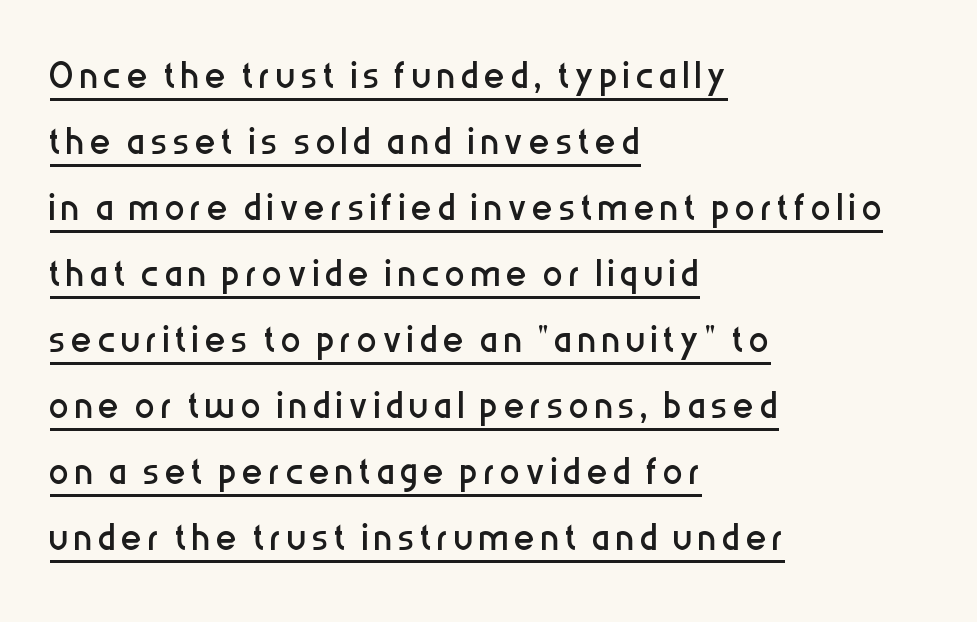
Q: Is the text bold? A: No.
Q: Is the text italic (slanted)? A: No, it is upright.
Q: Is the typeface a serif or a sans-serif typeface? A: Sans-serif.
Q: Is the text underlined? A: Yes.
Q: How is the paragraph aligned? A: Left-aligned.
Q: Is the spacing between lines tight, normal or loose? A: Normal.
Q: Width (condensed, normal, or wide)? A: Condensed.
Q: Stroke contrast? A: Low.
Q: x-height? A: Medium.
Q: Monospaced? A: No.
